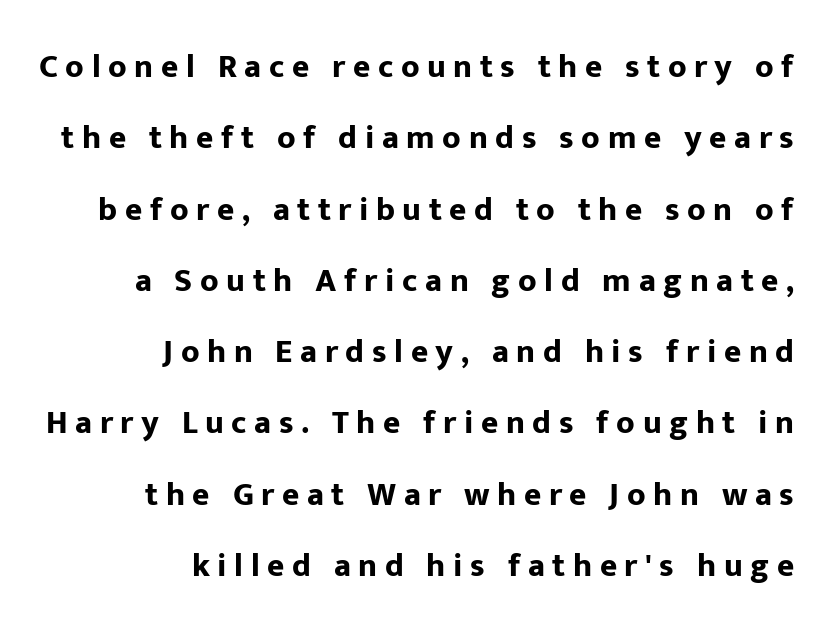
{"serif": "no", "italic": "no", "bold": "yes", "weight": "bold", "width": "normal", "stroke_contrast": "low", "x_height": "medium", "monospaced": "no", "underline": "no", "align": "right", "line_spacing": "loose", "line_spacing_ratio": 2.16, "letter_spacing": "wide", "letter_spacing_em": 0.23, "glyph_px": 33}
